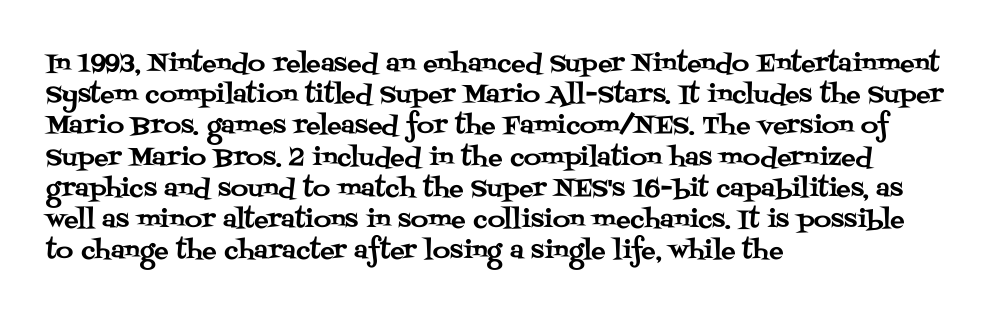
The image shows 24 px text type, upright; set left-aligned, normal line spacing (1.3x), normal letter spacing, not underlined.
